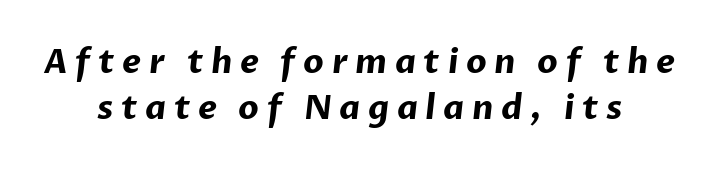
{"serif": "no", "bold": "yes", "weight": "bold", "width": "normal", "stroke_contrast": "low", "x_height": "medium", "monospaced": "no", "underline": "no", "align": "center", "line_spacing": "normal", "line_spacing_ratio": 1.39, "letter_spacing": "wide", "letter_spacing_em": 0.23, "glyph_px": 33}
